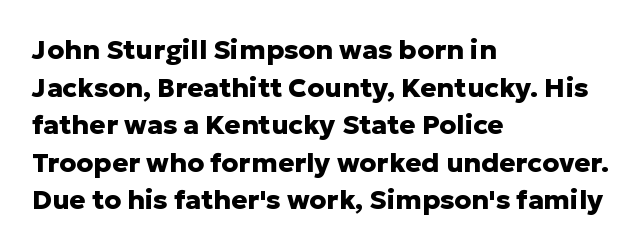
Its strokes are broad and dark, the hallmark of bold type. The letterforms sit shoulder to shoulder at normal distance. Horizontal alignment here is leftward, the default for most running prose. Each new line begins a customary step beneath the previous one. Has an underline been added? It has not. Characters remain perfectly vertical along every line.
